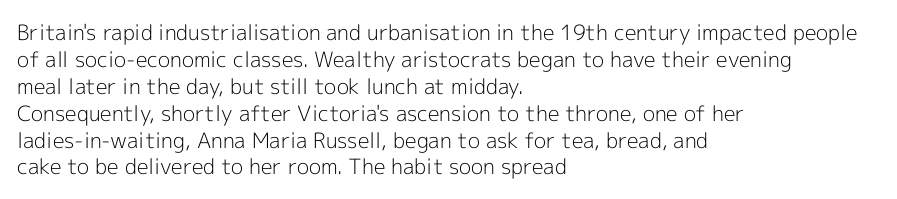
The image shows 21 px text type, upright; set left-aligned, normal line spacing (1.28x), normal letter spacing, not underlined.
